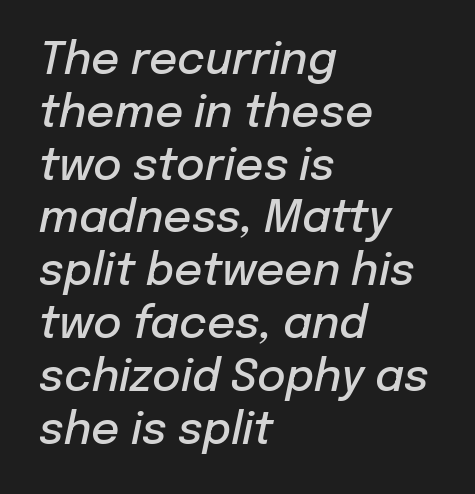
Q: Is the text bold? A: Semi-bold.
Q: Is the text italic (slanted)? A: Yes, it leans right by about 12 degrees.
Q: Is the text underlined? A: No.
Q: How is the paragraph aligned? A: Left-aligned.
Q: Is the spacing between letters normal or unusually wide? A: Normal.
Q: Width (condensed, normal, or wide)? A: Normal.
Q: Stroke contrast? A: Low.
Q: x-height? A: Medium.
Q: Monospaced? A: No.
